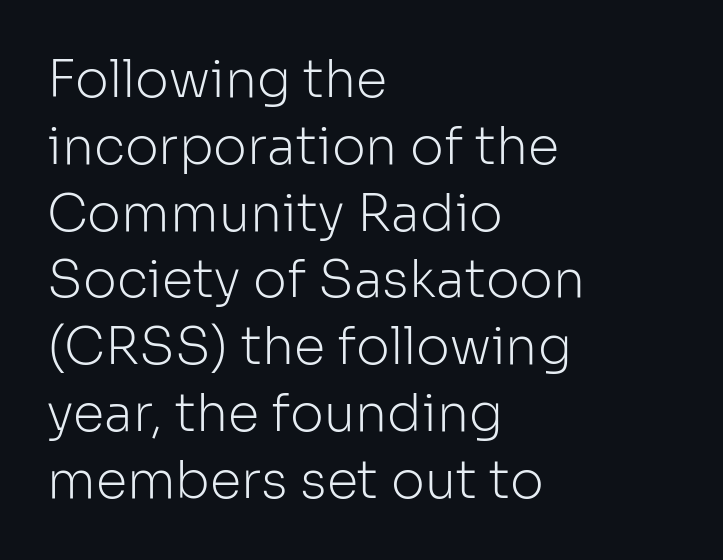
The image shows 51 px light sans-serif type, upright; set left-aligned, normal line spacing (1.31x), normal letter spacing, not underlined; low stroke contrast and a medium x-height.
